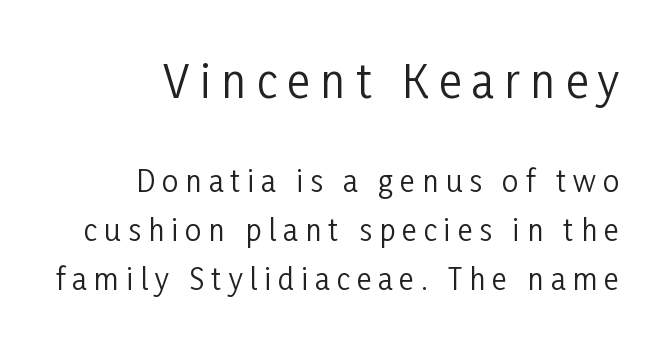
Q: Is the text bold? A: No.
Q: Is the text italic (slanted)? A: No, it is upright.
Q: Is the typeface a serif or a sans-serif typeface? A: Sans-serif.
Q: Is the text underlined? A: No.
Q: How is the paragraph aligned? A: Right-aligned.
Q: Is the spacing between letters normal or unusually wide? A: Unusually wide.
Q: Is the spacing between lines tight, normal or loose? A: Normal.
Q: Which block of text is set in a larger size, the first (top) or the second (bottom)? A: The first (top) one.
Q: Width (condensed, normal, or wide)? A: Condensed.
Q: Stroke contrast? A: Low.
Q: x-height? A: Medium.
Q: Monospaced? A: No.
